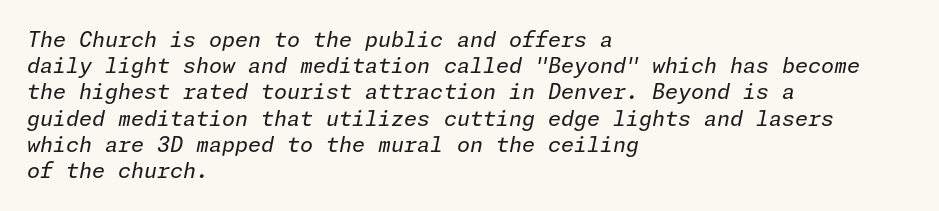
The foot of each line stays bare and open. Compared with a typical body face, this is equally light or lighter still. Designer's note — italics engaged. Tracking here is standard; glyphs follow each other at the usual distance. Notice how descenders clear the ascenders below comfortably — that's standard leading. All the whitespace from short lines collects on the right.
